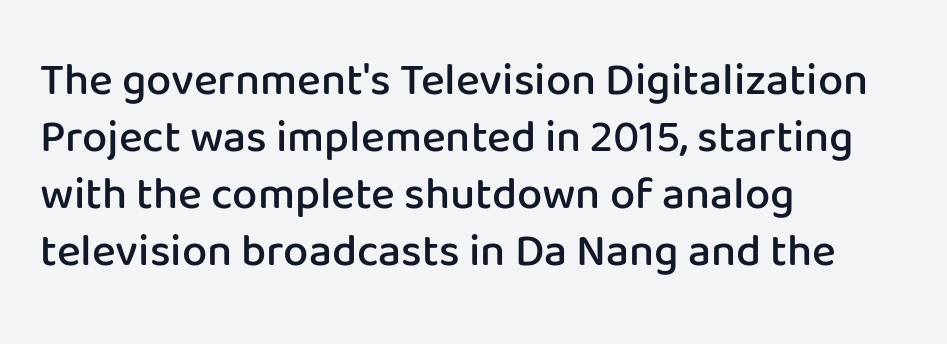
{"serif": "no", "italic": "no", "bold": "semi", "weight": "semibold", "width": "normal", "stroke_contrast": "low", "x_height": "medium", "monospaced": "no", "underline": "no", "align": "left", "line_spacing": "normal", "line_spacing_ratio": 1.27, "letter_spacing": "normal", "letter_spacing_em": 0.0, "glyph_px": 45}
